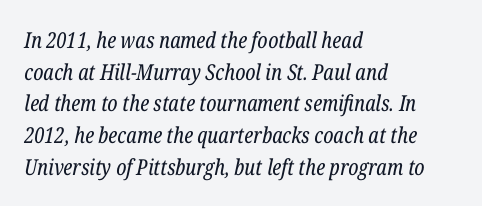
The image shows 22 px text type, italic (leaning right); set left-aligned, normal line spacing (1.44x), normal letter spacing, not underlined.
